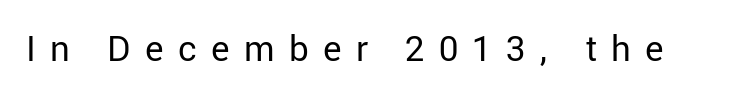
{"serif": "no", "italic": "no", "bold": "no", "weight": "regular", "width": "normal", "stroke_contrast": "low", "x_height": "medium", "monospaced": "no", "underline": "no", "letter_spacing": "wide", "letter_spacing_em": 0.41, "glyph_px": 35}
